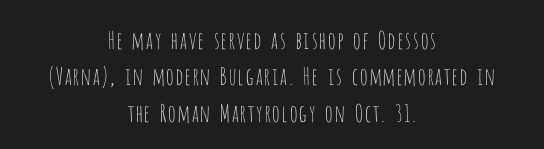
{"italic": "no", "bold": "no", "underline": "no", "align": "center", "line_spacing": "normal", "line_spacing_ratio": 1.52, "letter_spacing": "normal", "letter_spacing_em": 0.0, "glyph_px": 24}
